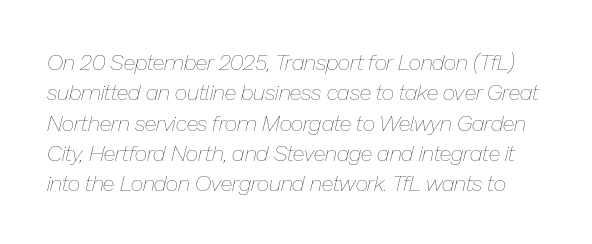
Stroke thickness stays within the range of a standard reading face or lighter. A bare baseline throughout the passage. The letters are slanted; this is an italic face. The vertical gap from one line to the next is medium. Glyph-to-glyph distance matches everyday printed text.
